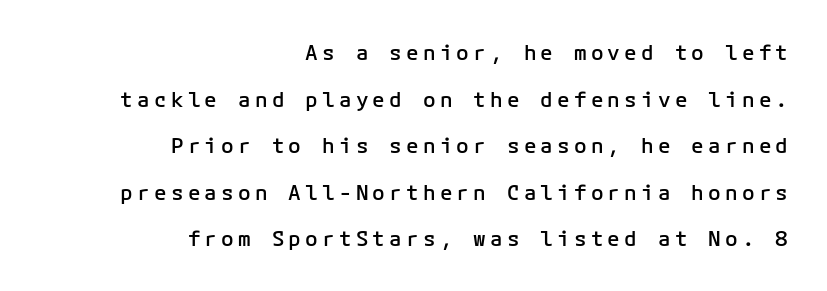
{"italic": "no", "bold": "semi", "underline": "no", "align": "right", "line_spacing": "loose", "line_spacing_ratio": 2.22, "letter_spacing": "wide", "letter_spacing_em": 0.2, "glyph_px": 21}
